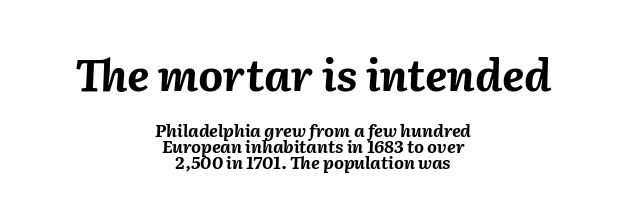
The image shows 43 px bold type, italic (leaning right); set centered, tight line spacing (0.96x), normal letter spacing, not underlined; the first (top) block is 2.53x larger; medium stroke contrast and a medium x-height.
